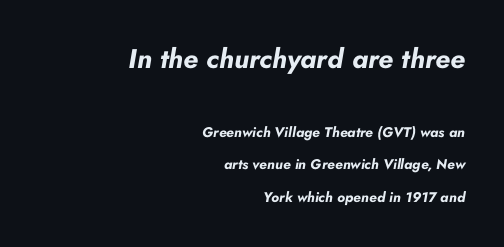
Q: Is the text bold? A: Yes.
Q: Is the text italic (slanted)? A: Yes, it leans right by about 10 degrees.
Q: Is the text underlined? A: No.
Q: How is the paragraph aligned? A: Right-aligned.
Q: Is the spacing between letters normal or unusually wide? A: Normal.
Q: Is the spacing between lines tight, normal or loose? A: Loose.
Q: Which block of text is set in a larger size, the first (top) or the second (bottom)? A: The first (top) one.
